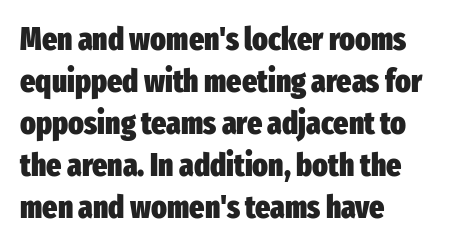
Q: Is the text bold? A: Yes.
Q: Is the text italic (slanted)? A: No, it is upright.
Q: Is the typeface a serif or a sans-serif typeface? A: Sans-serif.
Q: Is the text underlined? A: No.
Q: How is the paragraph aligned? A: Left-aligned.
Q: Is the spacing between letters normal or unusually wide? A: Normal.
Q: Is the spacing between lines tight, normal or loose? A: Normal.
Q: Width (condensed, normal, or wide)? A: Condensed.
Q: Stroke contrast? A: Low.
Q: x-height? A: Medium.
Q: Monospaced? A: No.
